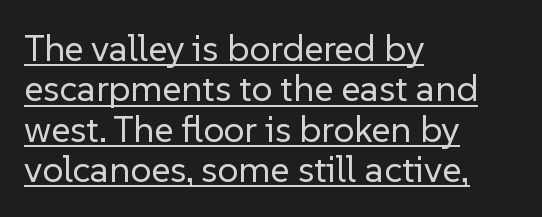
{"serif": "no", "italic": "no", "bold": "no", "weight": "regular", "width": "normal", "stroke_contrast": "low", "x_height": "medium", "monospaced": "no", "underline": "yes", "align": "left", "line_spacing": "tight", "line_spacing_ratio": 1.09, "letter_spacing": "normal", "letter_spacing_em": 0.0, "glyph_px": 37}
